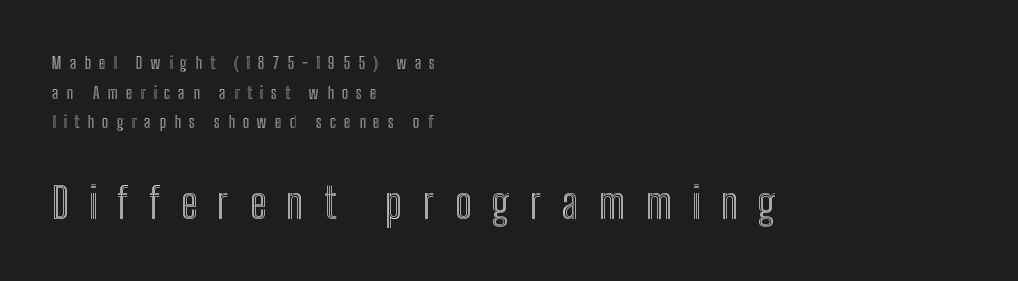
The text block is weighted toward the left margin, trailing off unevenly rightward. The rendering inserts visible extra space after every character. The lettering stays uniformly vertical, giving the passage a roman look. Descenders hang freely into open space.
